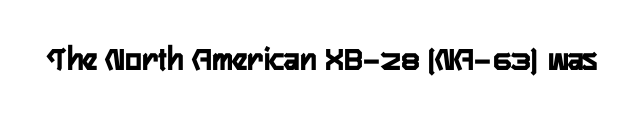
The space directly below the letters is spotless. Here the designer chose a conventional face with non-uniform glyph widths. A roman cut, with each character standing at attention. Spacing between characters is what you'd get straight out of the box. Each glyph is drawn with heavy, bold strokes. I'd call this a sans setting — the letters go barefoot.
